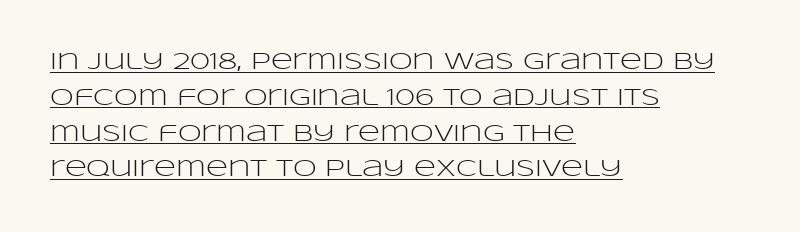
The image shows 24 px text type, upright; set left-aligned, normal line spacing (1.49x), normal letter spacing, underlined.
